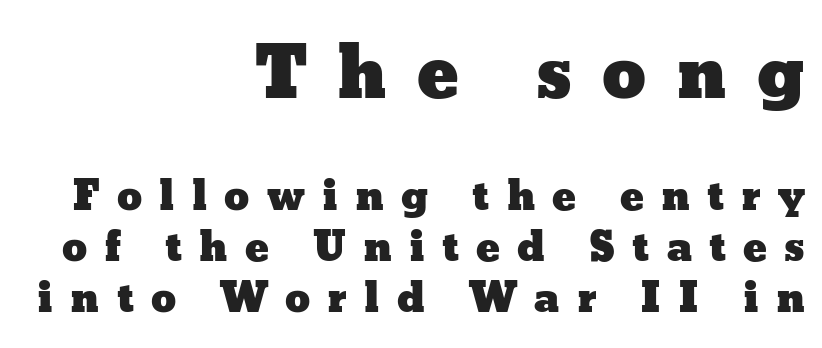
The image shows 70 px wide type, upright; set right-aligned, normal line spacing (1.28x), unusually wide letter spacing (+0.43 em), not underlined; the first (top) block is 1.75x larger; low stroke contrast and a medium x-height.
